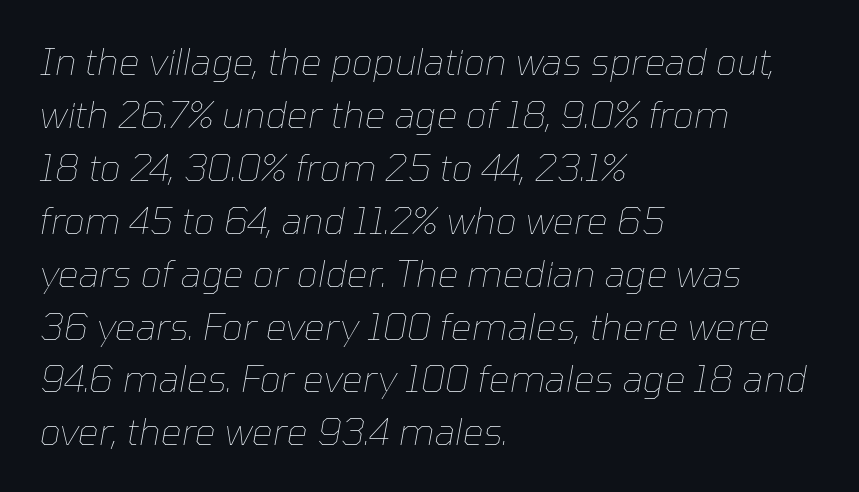
The image shows 37 px thin type, italic (leaning right); set left-aligned, normal line spacing (1.43x), normal letter spacing, not underlined; low stroke contrast and a medium x-height.
